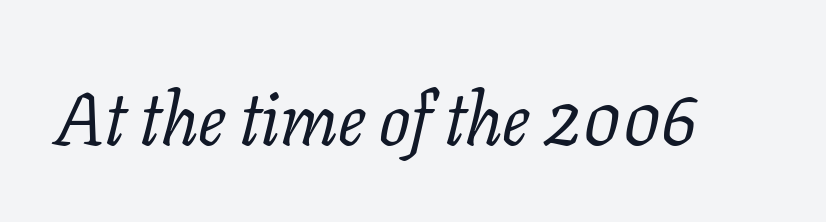
Ink coverage per letter is moderate at most. Tracking here is standard; glyphs follow each other at the usual distance. The text was rendered using a seriffed face with decorative stroke endings. Yep, that's italic — everything's leaning. The passage shown is not underscored anywhere. Each letter keeps its own natural width here, so spacing adapts to shape.
